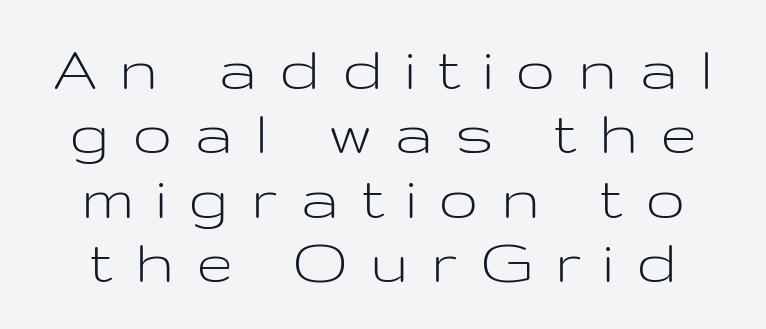
{"serif": "no", "italic": "no", "bold": "no", "weight": "light", "width": "wide", "stroke_contrast": "low", "x_height": "medium", "monospaced": "no", "underline": "no", "line_spacing": "tight", "line_spacing_ratio": 0.96, "letter_spacing": "wide", "letter_spacing_em": 0.33, "glyph_px": 67}
